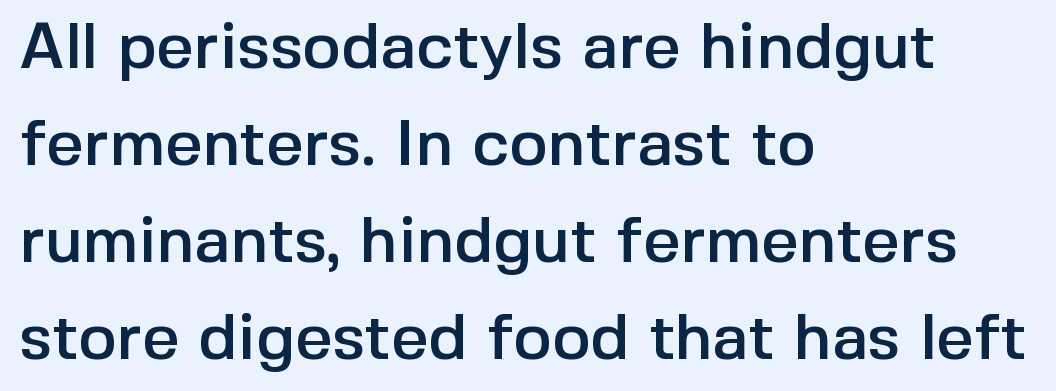
{"serif": "no", "italic": "no", "width": "normal", "x_height": "medium", "monospaced": "no", "underline": "no", "align": "left", "line_spacing": "normal", "line_spacing_ratio": 1.49, "letter_spacing": "normal", "letter_spacing_em": 0.0, "glyph_px": 65}
